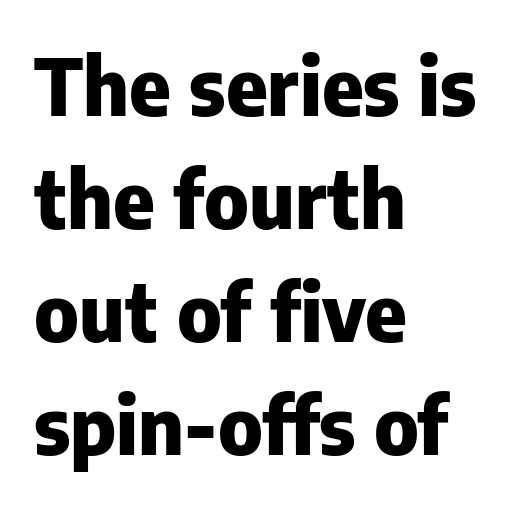
The image shows 79 px heavy sans-serif type, upright; set left-aligned, normal line spacing (1.43x), normal letter spacing, not underlined; low stroke contrast and a medium x-height.
